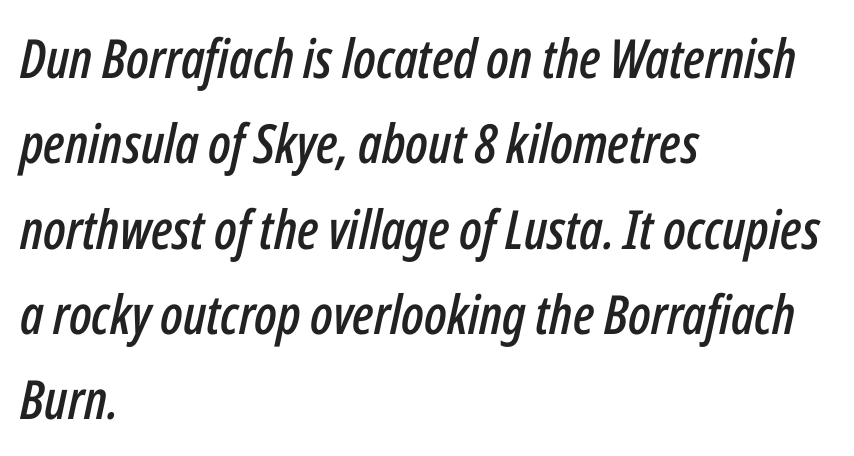
The letters sit at their default tracking, neither squeezed nor spread. The string is rendered with underlining switched off. These lines sit exactly where default settings would place them. Think of a printed novel: that variable character pitch is what you see here.
